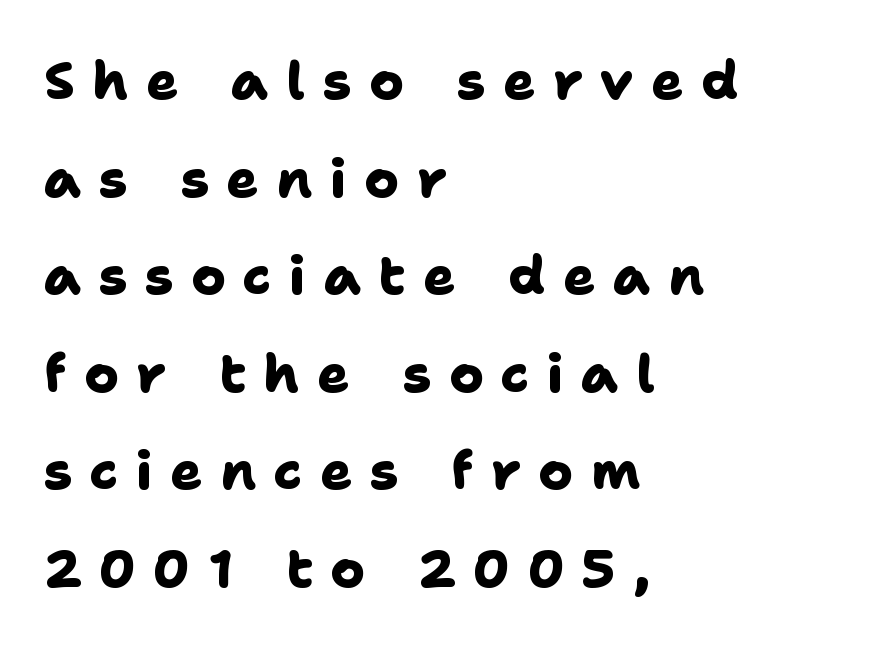
{"serif": "no", "bold": "yes", "weight": "heavy", "width": "normal", "stroke_contrast": "low", "x_height": "medium", "monospaced": "no", "underline": "no", "align": "left", "line_spacing_ratio": 1.84, "letter_spacing": "wide", "letter_spacing_em": 0.33, "glyph_px": 53}
